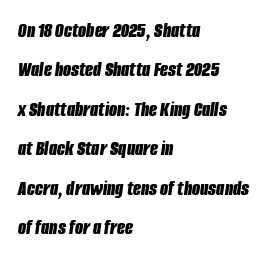
Q: Is the text bold? A: Yes.
Q: Is the text italic (slanted)? A: Yes, it leans right by about 8 degrees.
Q: Is the text underlined? A: No.
Q: How is the paragraph aligned? A: Left-aligned.
Q: Is the spacing between letters normal or unusually wide? A: Normal.
